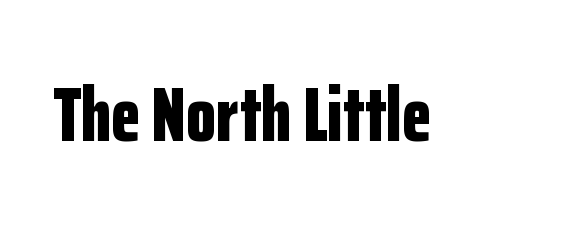
{"serif": "no", "italic": "no", "bold": "yes", "weight": "bold", "width": "condensed", "stroke_contrast": "low", "x_height": "medium", "monospaced": "no", "underline": "no", "letter_spacing": "normal", "letter_spacing_em": 0.0, "glyph_px": 77}
